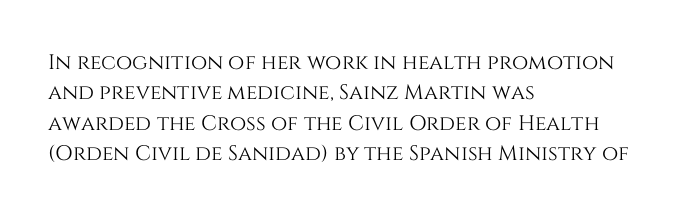
A bare baseline throughout the passage. This rendering uses left alignment, leaving the right contour irregular. Vertical strokes here are truly vertical. Glyph-to-glyph distance matches everyday printed text. If you measured baseline to baseline, you'd find a middling distance.
